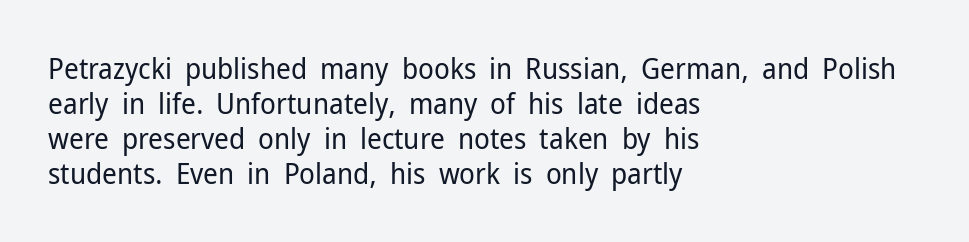
Q: Is the text bold? A: No.
Q: Is the text italic (slanted)? A: No, it is upright.
Q: Is the typeface a serif or a sans-serif typeface? A: Sans-serif.
Q: Is the text underlined? A: No.
Q: How is the paragraph aligned? A: Left-aligned.
Q: Is the spacing between letters normal or unusually wide? A: Normal.
Q: Width (condensed, normal, or wide)? A: Normal.
Q: Stroke contrast? A: Low.
Q: x-height? A: Medium.
Q: Monospaced? A: No.
